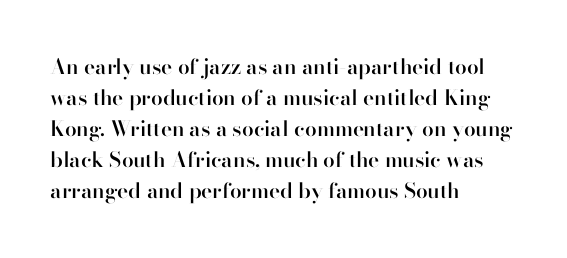
Q: Is the text bold? A: Semi-bold.
Q: Is the text italic (slanted)? A: No, it is upright.
Q: Is the text underlined? A: No.
Q: How is the paragraph aligned? A: Left-aligned.
Q: Is the spacing between letters normal or unusually wide? A: Normal.
Q: Is the spacing between lines tight, normal or loose? A: Normal.
